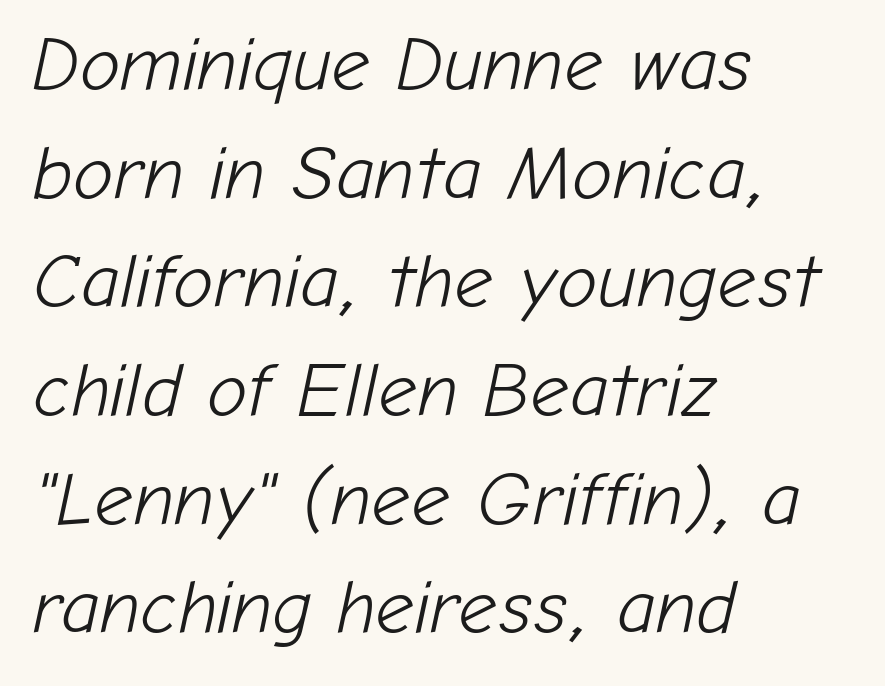
Q: Is the text bold? A: No.
Q: Is the text italic (slanted)? A: Yes, it leans right by about 12 degrees.
Q: Is the text underlined? A: No.
Q: How is the paragraph aligned? A: Left-aligned.
Q: Is the spacing between letters normal or unusually wide? A: Normal.
Q: Is the spacing between lines tight, normal or loose? A: Normal.
Q: Width (condensed, normal, or wide)? A: Normal.
Q: Stroke contrast? A: Low.
Q: x-height? A: Medium.
Q: Monospaced? A: No.
